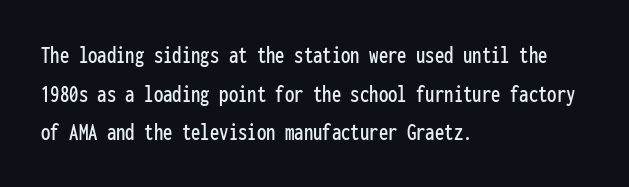
{"italic": "no", "underline": "no", "align": "left", "line_spacing": "normal", "line_spacing_ratio": 1.55, "letter_spacing": "normal", "letter_spacing_em": 0.0, "glyph_px": 25}
